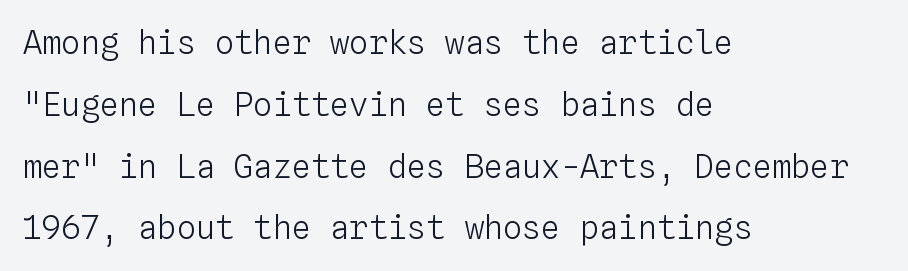
Q: Is the text bold? A: No.
Q: Is the text italic (slanted)? A: No, it is upright.
Q: Is the text underlined? A: No.
Q: How is the paragraph aligned? A: Left-aligned.
Q: Is the spacing between letters normal or unusually wide? A: Normal.
Q: Is the spacing between lines tight, normal or loose? A: Loose.
Q: Width (condensed, normal, or wide)? A: Normal.
Q: Stroke contrast? A: Low.
Q: x-height? A: Medium.
Q: Monospaced? A: Yes.
